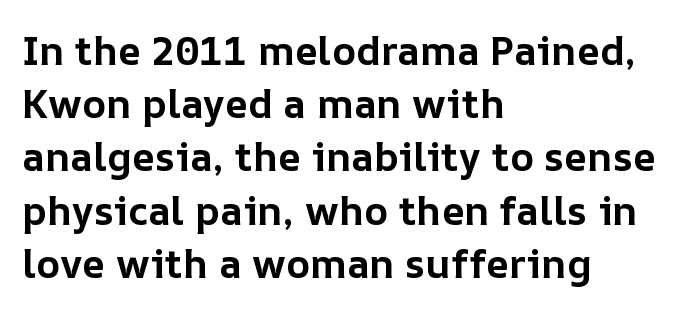
Words float on clear page, feet unadorned. Looks like regular typesetting: each glyph gets only the width it needs. Inter-character spacing is left at the font's built-in metrics. A dark, heavy texture on the line: the type is bold. Alignment: flush left.
